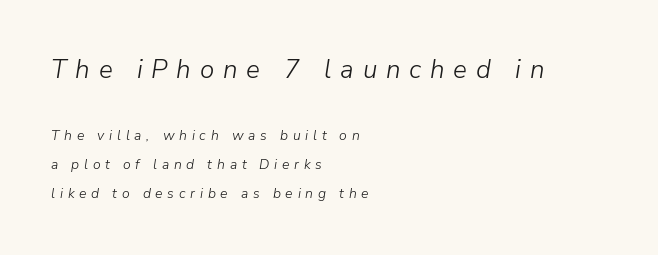
Q: Is the text bold? A: No.
Q: Is the text italic (slanted)? A: Yes, it leans right by about 9 degrees.
Q: Is the text underlined? A: No.
Q: How is the paragraph aligned? A: Left-aligned.
Q: Is the spacing between letters normal or unusually wide? A: Unusually wide.
Q: Is the spacing between lines tight, normal or loose? A: Loose.
Q: Which block of text is set in a larger size, the first (top) or the second (bottom)? A: The first (top) one.
